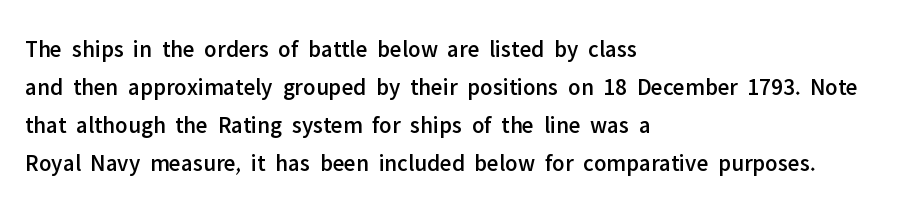
{"italic": "no", "underline": "no", "align": "left", "line_spacing": "normal", "line_spacing_ratio": 1.59, "letter_spacing": "normal", "letter_spacing_em": 0.0, "glyph_px": 24}
